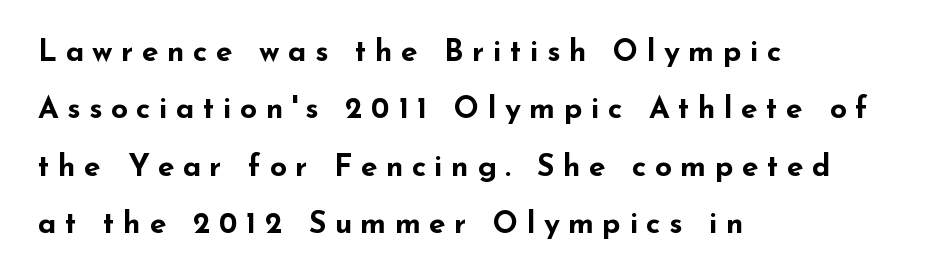
The image shows 30 px bold, wide sans-serif type, upright; set left-aligned, loose line spacing (1.91x), unusually wide letter spacing (+0.28 em), not underlined; low stroke contrast and a small x-height.
